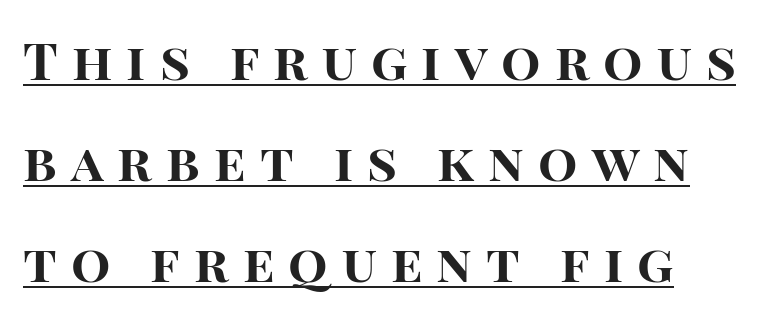
Quick note: interline space is abundant. The compositor pushed each line to the left boundary. A typesetter would label this face a sans. These lines are rendered in a variable-pitch font.
